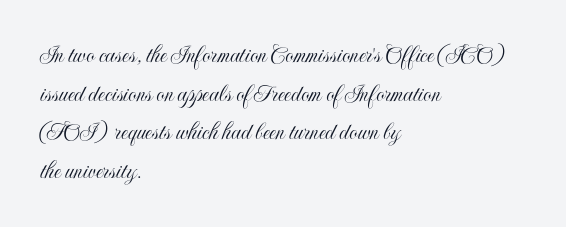
Q: Is the text italic (slanted)? A: Yes.
Q: Is the text underlined? A: No.
Q: How is the paragraph aligned? A: Left-aligned.
Q: Is the spacing between letters normal or unusually wide? A: Normal.
Q: Is the spacing between lines tight, normal or loose? A: Normal.
